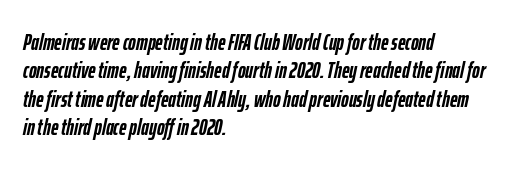
The image shows 23 px bold type, italic (leaning right); set left-aligned, line spacing 1.23x, normal letter spacing, not underlined.
